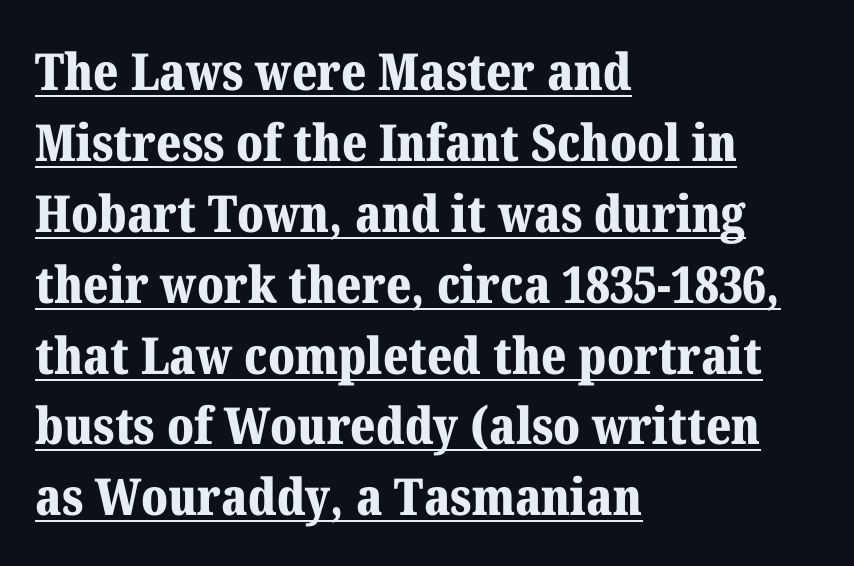
Q: Is the text bold? A: Yes.
Q: Is the text italic (slanted)? A: No, it is upright.
Q: Is the typeface a serif or a sans-serif typeface? A: Serif.
Q: Is the text underlined? A: Yes.
Q: How is the paragraph aligned? A: Left-aligned.
Q: Is the spacing between letters normal or unusually wide? A: Normal.
Q: Is the spacing between lines tight, normal or loose? A: Normal.
Q: Width (condensed, normal, or wide)? A: Normal.
Q: Stroke contrast? A: Medium.
Q: x-height? A: Medium.
Q: Monospaced? A: No.
